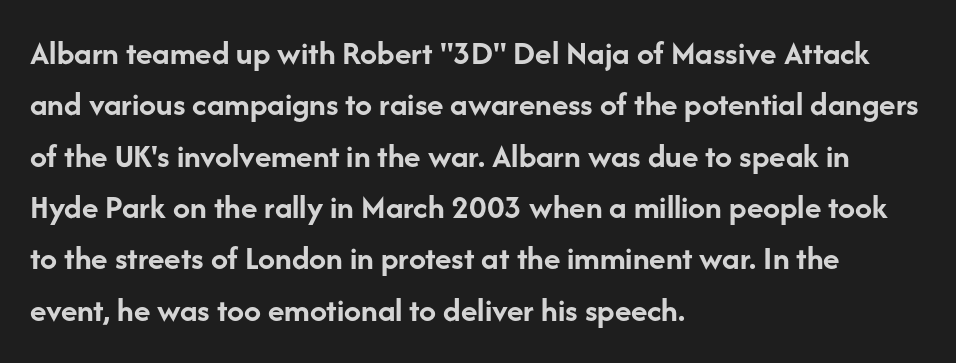
The image shows 34 px semibold sans-serif type, upright; set left-aligned, normal line spacing (1.51x), normal letter spacing, not underlined; low stroke contrast and a medium x-height.
